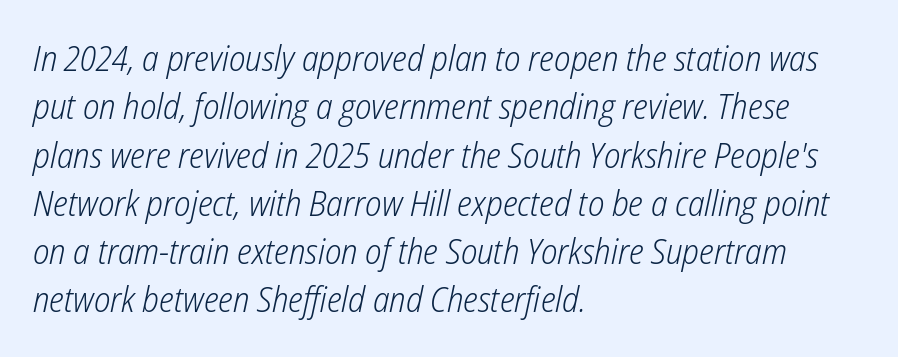
{"italic": "yes", "lean": "right", "slant_degrees": 12, "bold": "no", "weight": "light", "width": "condensed", "stroke_contrast": "low", "x_height": "medium", "monospaced": "no", "underline": "no", "align": "left", "line_spacing": "normal", "line_spacing_ratio": 1.38, "letter_spacing": "normal", "letter_spacing_em": 0.0, "glyph_px": 35}
